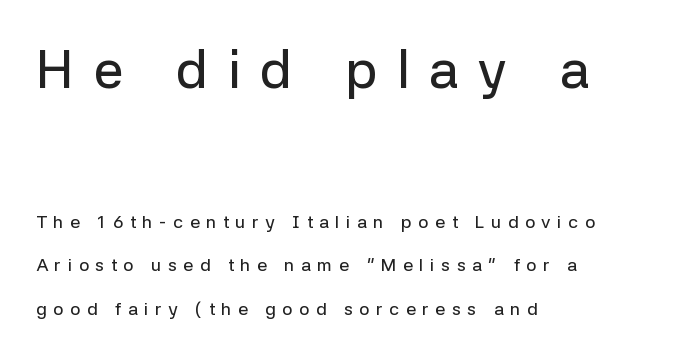
{"serif": "no", "italic": "no", "width": "normal", "stroke_contrast": "low", "x_height": "medium", "monospaced": "no", "underline": "no", "align": "left", "line_spacing": "loose", "line_spacing_ratio": 2.42, "letter_spacing": "wide", "letter_spacing_em": 0.36, "larger_block": "first", "size_ratio": 3.0, "glyph_px": 54}
